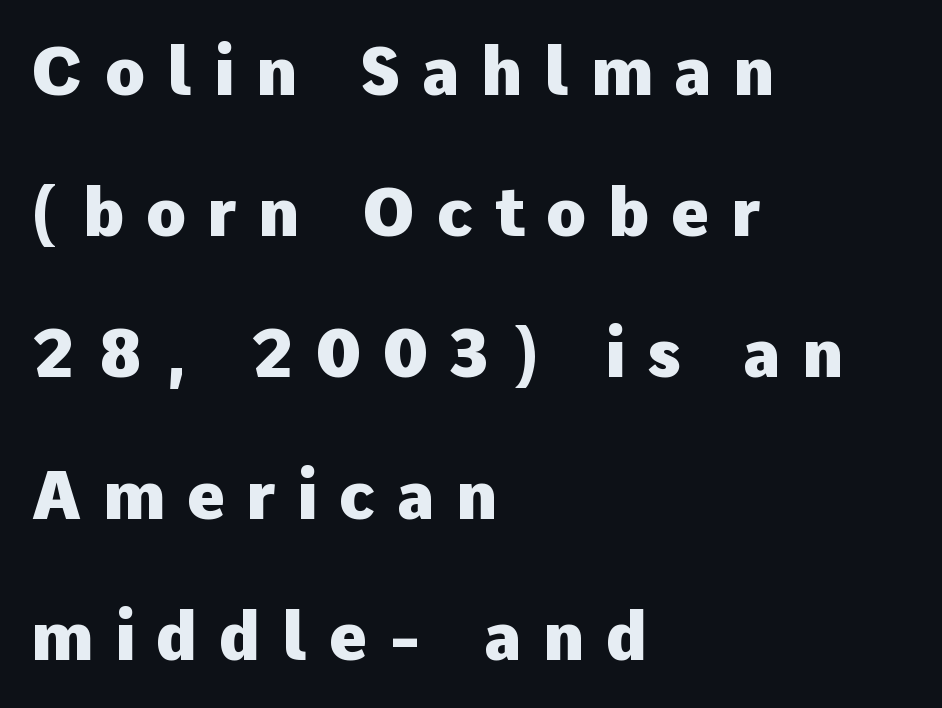
{"serif": "no", "italic": "no", "bold": "yes", "weight": "heavy", "width": "normal", "stroke_contrast": "low", "x_height": "medium", "monospaced": "no", "underline": "no", "align": "left", "line_spacing": "loose", "line_spacing_ratio": 2.14, "letter_spacing": "wide", "letter_spacing_em": 0.32, "glyph_px": 66}
